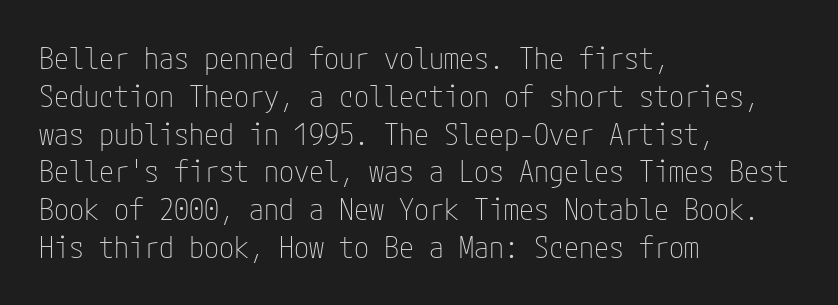
Q: Is the text bold? A: No.
Q: Is the text italic (slanted)? A: No, it is upright.
Q: Is the typeface a serif or a sans-serif typeface? A: Sans-serif.
Q: Is the text underlined? A: No.
Q: How is the paragraph aligned? A: Left-aligned.
Q: Is the spacing between letters normal or unusually wide? A: Normal.
Q: Is the spacing between lines tight, normal or loose? A: Normal.
Q: Width (condensed, normal, or wide)? A: Condensed.
Q: Stroke contrast? A: Low.
Q: x-height? A: Medium.
